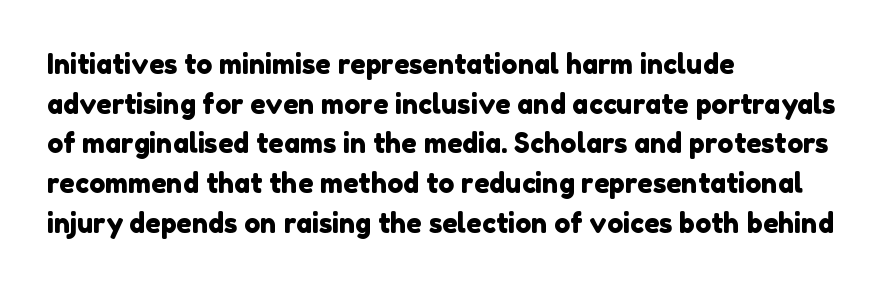
{"underline": "no", "align": "left", "line_spacing": "normal", "line_spacing_ratio": 1.47, "letter_spacing": "normal", "letter_spacing_em": 0.0, "glyph_px": 27}
